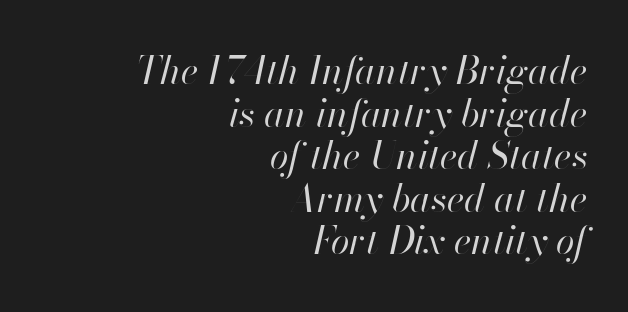
{"italic": "yes", "lean": "right", "slant_degrees": 13, "bold": "no", "weight": "regular", "width": "normal", "stroke_contrast": "high", "x_height": "small", "monospaced": "no", "underline": "no", "align": "right", "line_spacing": "tight", "line_spacing_ratio": 1.12, "letter_spacing": "normal", "letter_spacing_em": 0.0, "glyph_px": 38}
